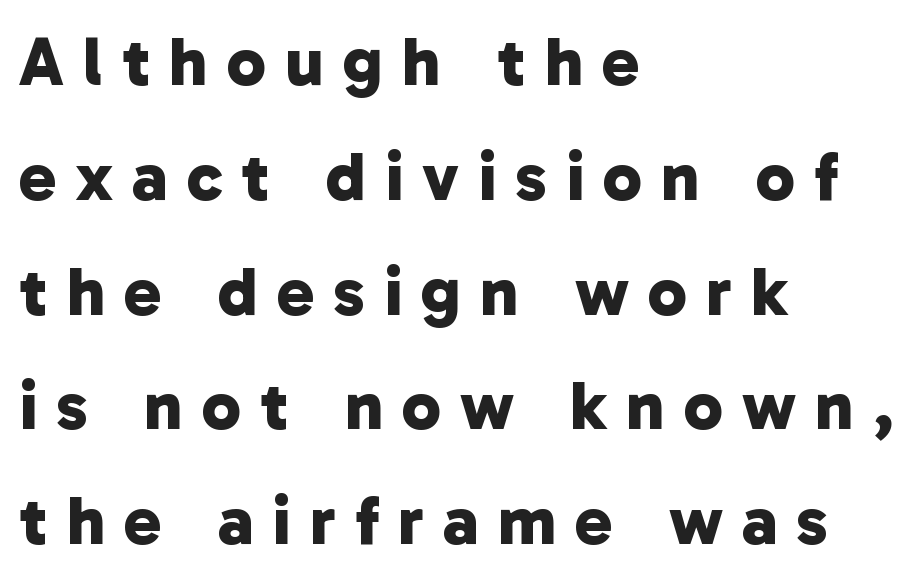
This sample is left-justified, so line endings fall wherever the words run out. The typesetting leans heavy: a genuine bold. Summary of vertical rhythm: regular, with standard interline spacing. A typesetter would call this heavily tracked-out type. You can tell from the bare stems that sans-serif type was used. A clean baseline with only descenders dipping below it.
